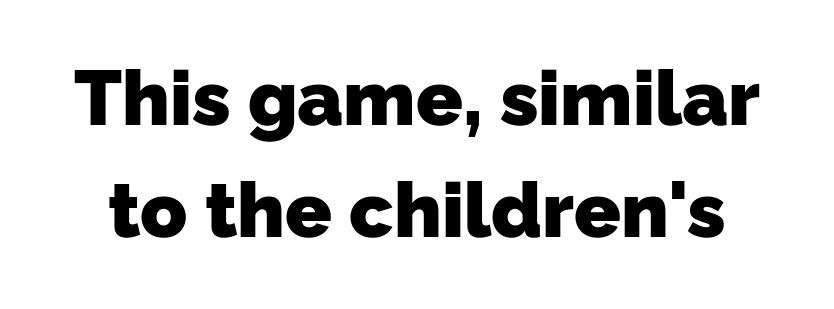
Q: Is the text bold? A: Yes.
Q: Is the typeface a serif or a sans-serif typeface? A: Sans-serif.
Q: Is the text underlined? A: No.
Q: Is the spacing between letters normal or unusually wide? A: Normal.
Q: Is the spacing between lines tight, normal or loose? A: Normal.
Q: Width (condensed, normal, or wide)? A: Normal.
Q: Stroke contrast? A: Low.
Q: x-height? A: Medium.
Q: Monospaced? A: No.
